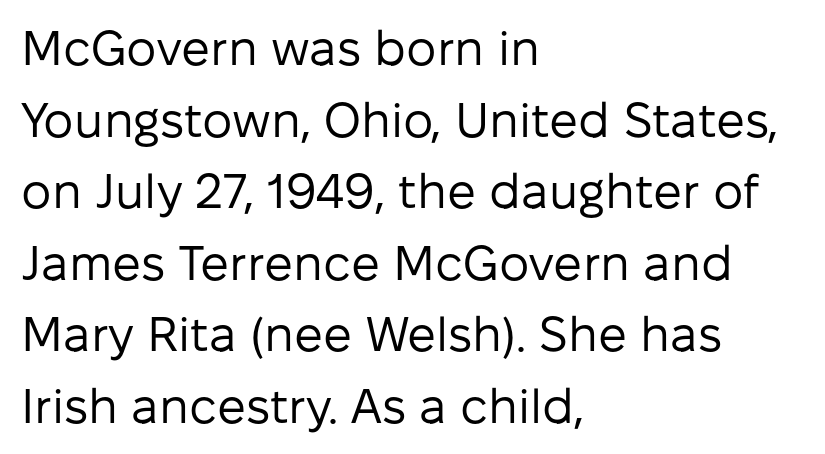
The image shows 48 px regular-weight sans-serif type, upright; set left-aligned, normal line spacing (1.49x), normal letter spacing, not underlined; low stroke contrast and a medium x-height.
